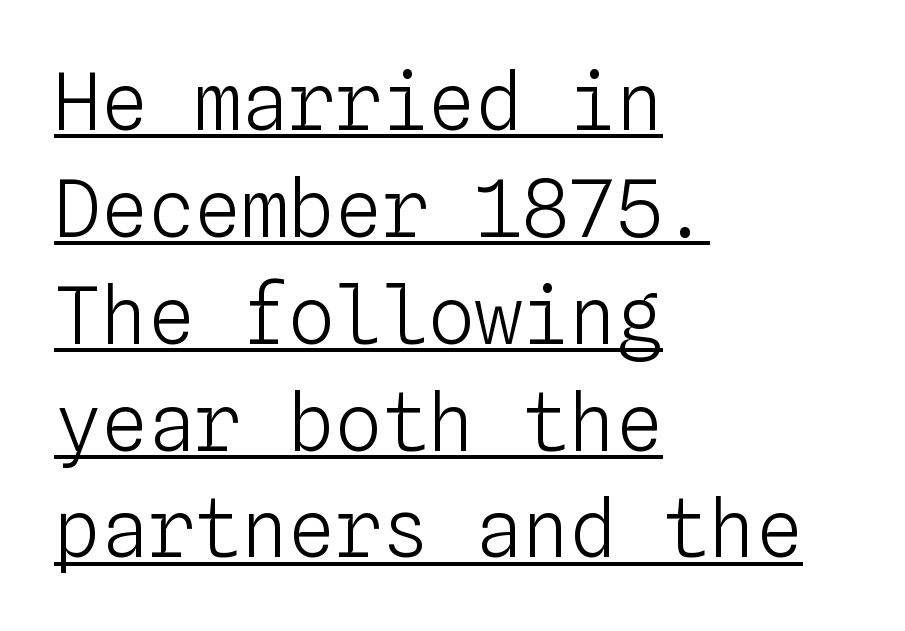
{"italic": "no", "bold": "no", "weight": "light", "width": "normal", "stroke_contrast": "low", "x_height": "medium", "monospaced": "yes", "underline": "yes", "align": "left", "line_spacing": "normal", "line_spacing_ratio": 1.37, "letter_spacing": "normal", "letter_spacing_em": 0.0, "glyph_px": 78}
